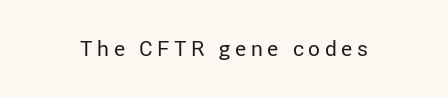
{"italic": "no", "bold": "no", "underline": "no", "letter_spacing": "wide", "letter_spacing_em": 0.22, "glyph_px": 21}
